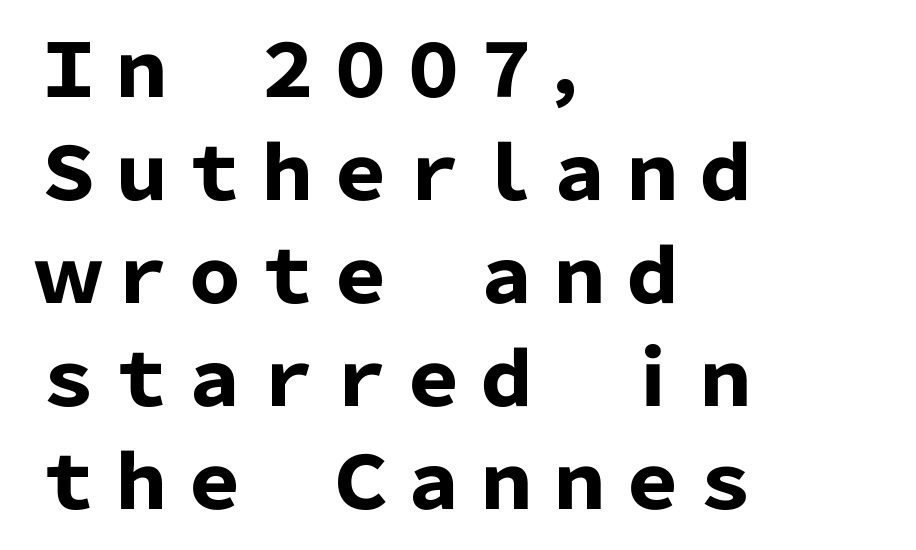
Letterform terminals end flat and unadorned throughout the passage. Chunky letters — that's bold for sure. The space beneath each line is pristine and unruled. Compared with typical body copy, the letter spacing here is the same.
